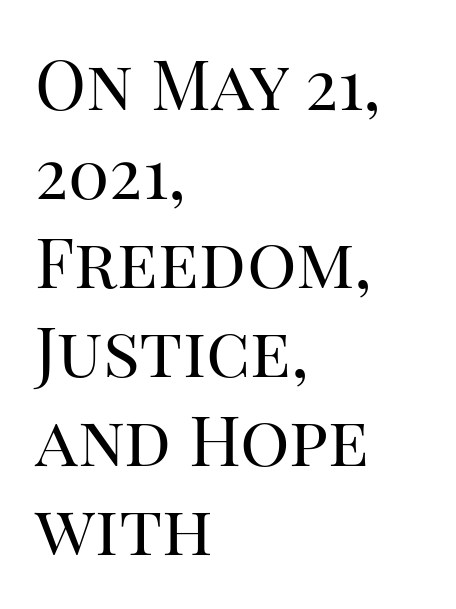
{"serif": "yes", "italic": "no", "bold": "no", "weight": "regular", "width": "normal", "stroke_contrast": "high", "x_height": "large", "monospaced": "no", "underline": "no", "align": "left", "line_spacing": "normal", "line_spacing_ratio": 1.29, "letter_spacing": "normal", "letter_spacing_em": 0.0, "glyph_px": 69}
